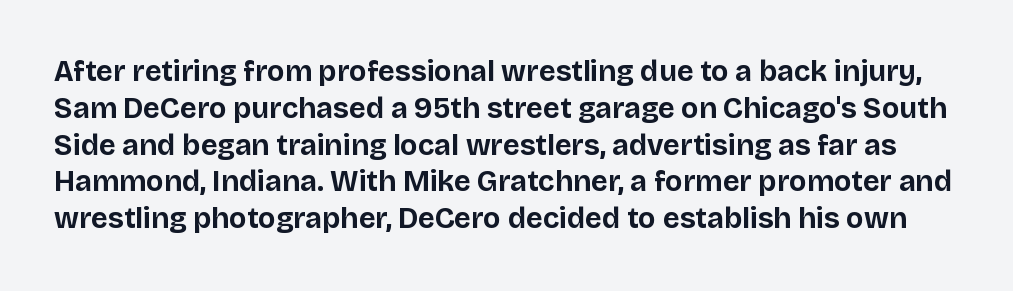
{"serif": "no", "italic": "no", "bold": "yes", "weight": "bold", "width": "normal", "stroke_contrast": "low", "x_height": "large", "monospaced": "no", "underline": "no", "line_spacing": "normal", "line_spacing_ratio": 1.27, "letter_spacing": "normal", "letter_spacing_em": 0.0, "glyph_px": 29}
